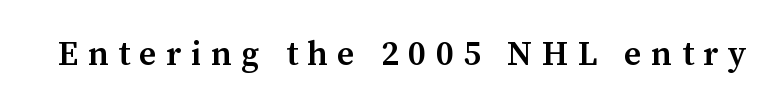
Q: Is the text bold? A: Semi-bold.
Q: Is the text italic (slanted)? A: No, it is upright.
Q: Is the typeface a serif or a sans-serif typeface? A: Serif.
Q: Is the text underlined? A: No.
Q: Is the spacing between letters normal or unusually wide? A: Unusually wide.
Q: Width (condensed, normal, or wide)? A: Normal.
Q: Stroke contrast? A: Medium.
Q: x-height? A: Medium.
Q: Monospaced? A: No.
